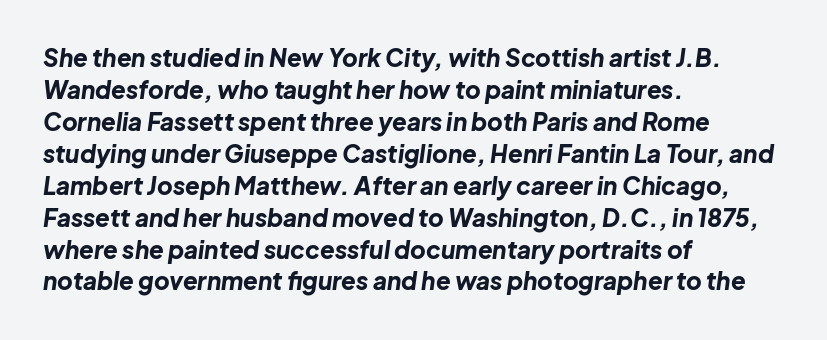
Q: Is the text bold? A: Yes.
Q: Is the text italic (slanted)? A: Yes, it leans right by about 8 degrees.
Q: Is the text underlined? A: No.
Q: How is the paragraph aligned? A: Left-aligned.
Q: Is the spacing between letters normal or unusually wide? A: Normal.
Q: Is the spacing between lines tight, normal or loose? A: Normal.
